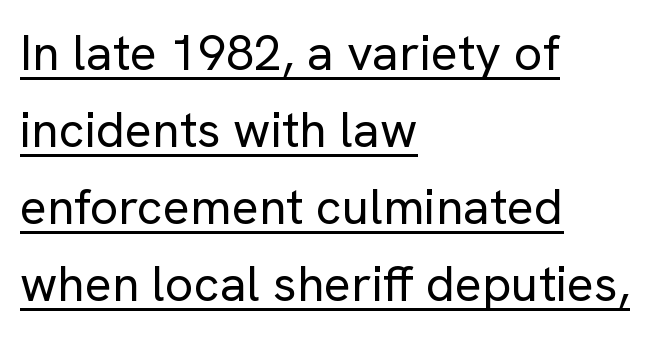
Casual observation: everything's shoved over to the left. Letter spacing: default. This sample keeps an unexceptional amount of space between lines. Style check: upright.
